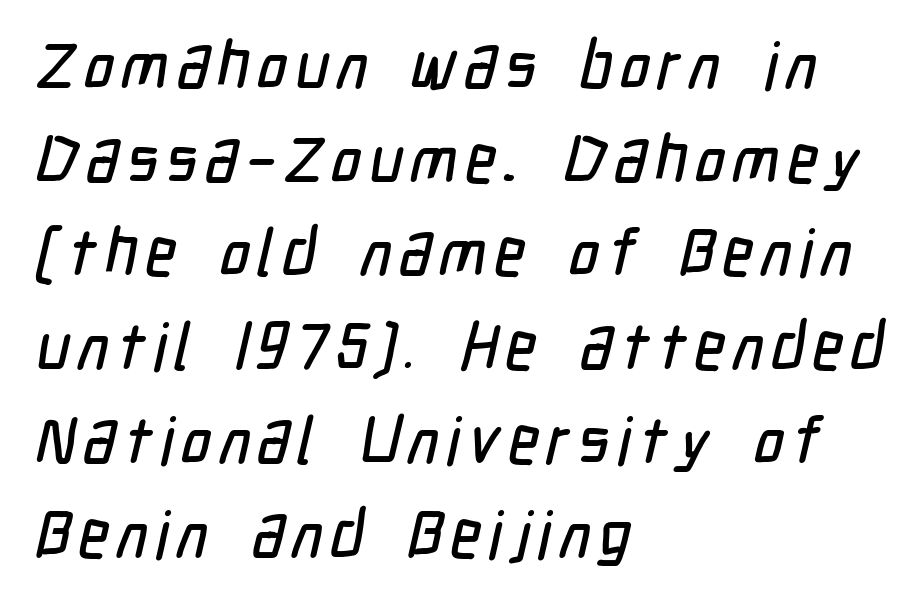
{"serif": "no", "width": "condensed", "stroke_contrast": "low", "x_height": "medium", "monospaced": "no", "underline": "no", "align": "left", "line_spacing": "normal", "line_spacing_ratio": 1.42, "glyph_px": 66}
